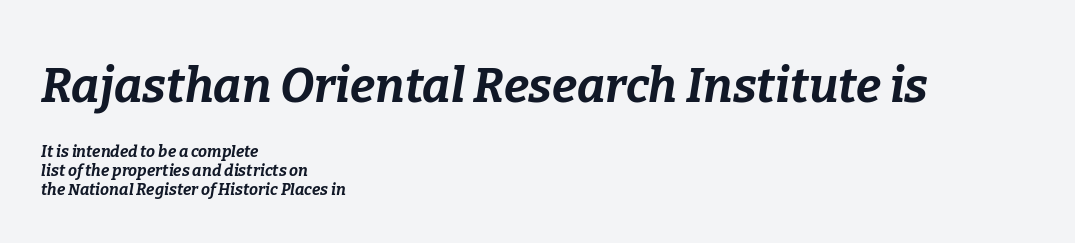
The image shows 48 px bold type, italic (leaning right); set left-aligned, line spacing 1.18x, normal letter spacing, not underlined; the first (top) block is 3.0x larger; low stroke contrast and a medium x-height.
